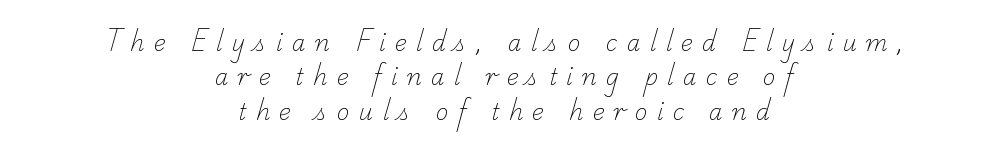
Q: Is the text bold? A: No.
Q: Is the text underlined? A: No.
Q: How is the paragraph aligned? A: Centered.
Q: Is the spacing between letters normal or unusually wide? A: Unusually wide.
Q: Is the spacing between lines tight, normal or loose? A: Normal.
